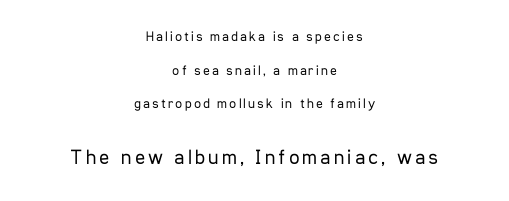
{"italic": "no", "bold": "no", "underline": "no", "align": "center", "line_spacing": "loose", "line_spacing_ratio": 2.41, "larger_block": "second", "size_ratio": 1.5, "glyph_px": 21}
